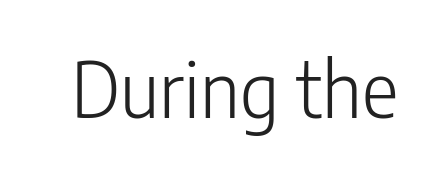
Decoration check: the copy has no underline. The lettering stays uniformly vertical, giving the passage a roman look. Spacing verdict: proportional, widths tailored to each character. The tracking reads as untouched default to a designer's eye.
